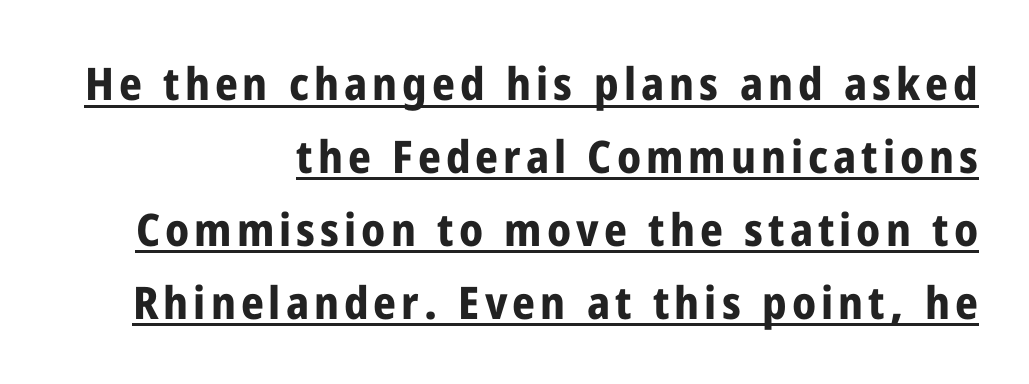
The image shows 45 px bold, condensed sans-serif type, upright; set right-aligned, normal line spacing (1.62x), underlined; low stroke contrast and a medium x-height.
